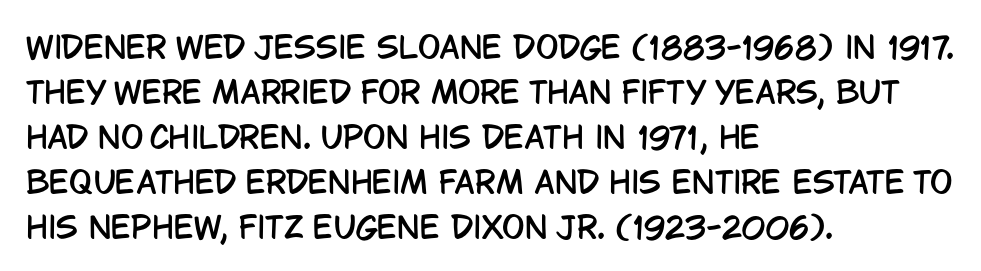
The face used here is rendered with its standard letterfit. The lines in this sample share a left origin and differ only in where they stop. The glyphs are unaccompanied by any horizontal stroke below them. Letterform terminals end flat and unadorned throughout the passage.
